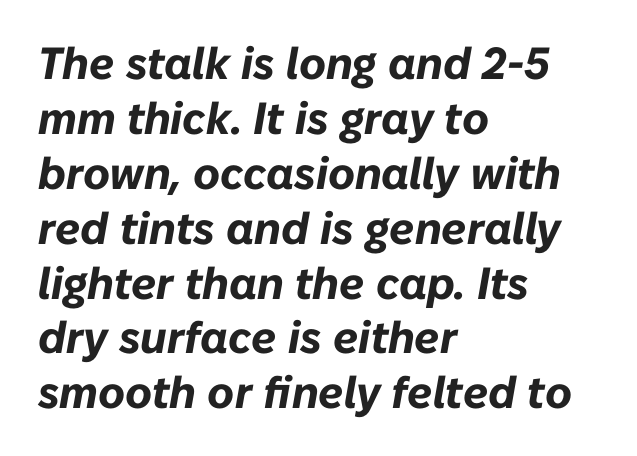
Q: Is the text bold? A: Yes.
Q: Is the text italic (slanted)? A: Yes, it leans right by about 10 degrees.
Q: Is the text underlined? A: No.
Q: How is the paragraph aligned? A: Left-aligned.
Q: Is the spacing between letters normal or unusually wide? A: Normal.
Q: Width (condensed, normal, or wide)? A: Normal.
Q: Stroke contrast? A: Low.
Q: x-height? A: Medium.
Q: Monospaced? A: No.
